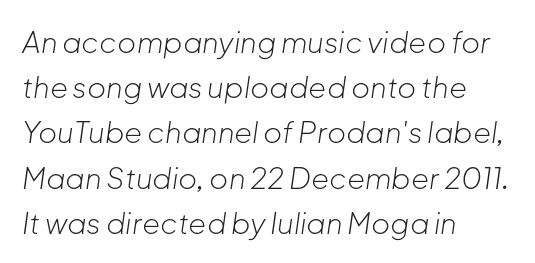
Default kerning and tracking; the words read as compact shapes. Quick note: underline off. This sample has the flowing, uneven cadence of proportional lettering. Quick note: italic. Where is the straight margin? On the left.
